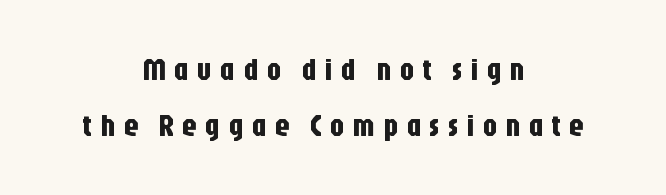
{"serif": "no", "italic": "no", "width": "condensed", "stroke_contrast": "low", "x_height": "large", "monospaced": "no", "underline": "no", "align": "center", "line_spacing_ratio": 1.87, "letter_spacing": "wide", "letter_spacing_em": 0.26, "glyph_px": 30}
